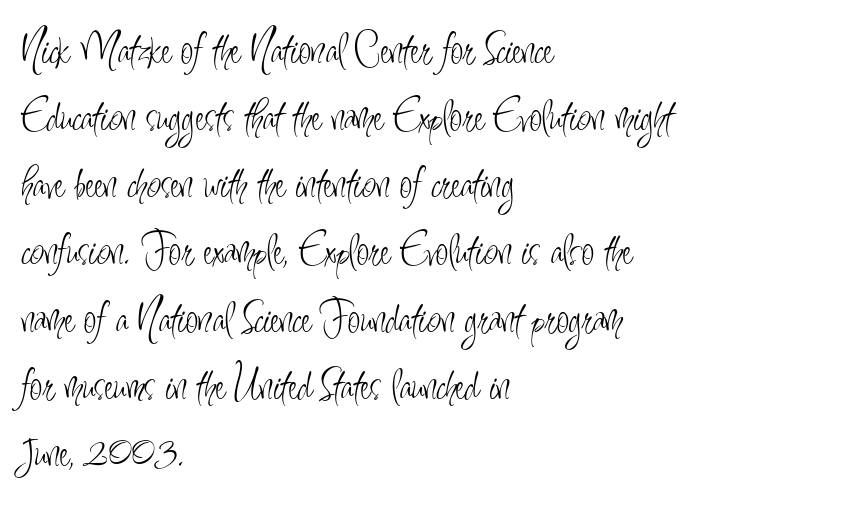
Glance below the letters and you will spot only blank space. Proportional: the letters do not fall into vertical columns. Vertical stems look standard width or narrower in stroke.
